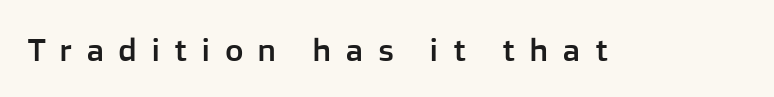
The image shows 32 px sans-serif type, upright; set unusually wide letter spacing (+0.43 em), not underlined; low stroke contrast and a medium x-height.
